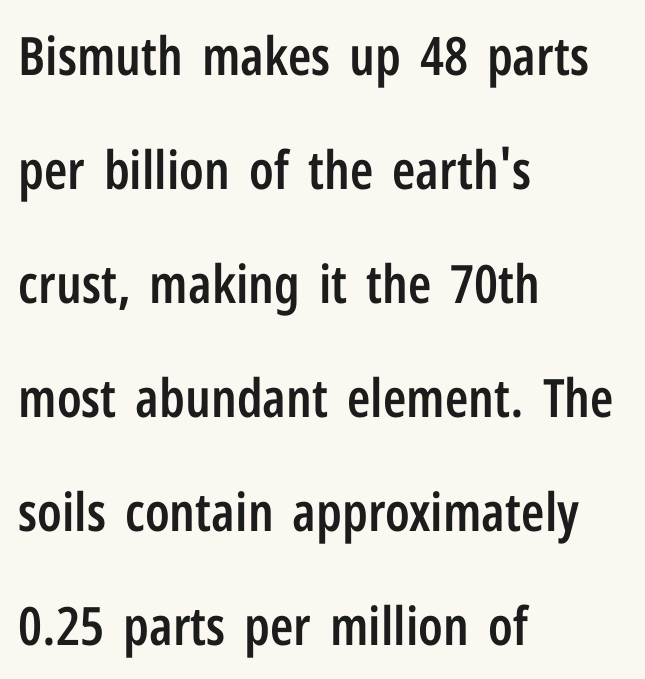
Q: Is the text bold? A: Semi-bold.
Q: Is the text italic (slanted)? A: No, it is upright.
Q: Is the typeface a serif or a sans-serif typeface? A: Sans-serif.
Q: Is the text underlined? A: No.
Q: How is the paragraph aligned? A: Left-aligned.
Q: Is the spacing between letters normal or unusually wide? A: Normal.
Q: Is the spacing between lines tight, normal or loose? A: Loose.
Q: Width (condensed, normal, or wide)? A: Condensed.
Q: Stroke contrast? A: Low.
Q: x-height? A: Medium.
Q: Monospaced? A: No.
